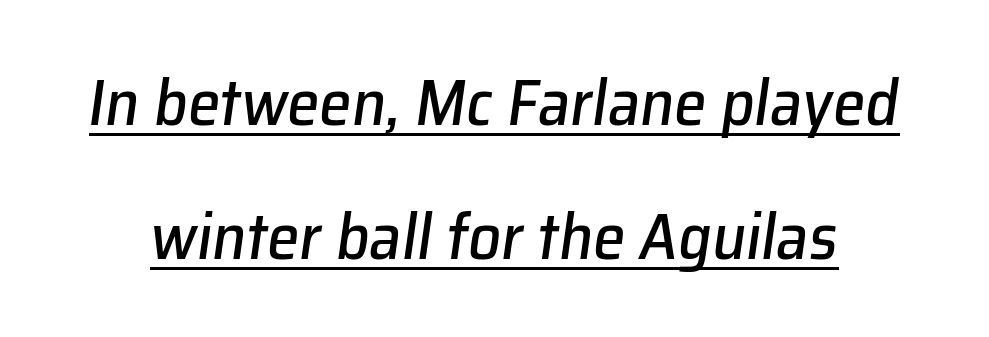
These characters rest on top of a visible drawn line. Does extra space separate the letters? No, they use regular spacing. The space between consecutive lines is lavish. The letters are slanted; this is an italic face.
